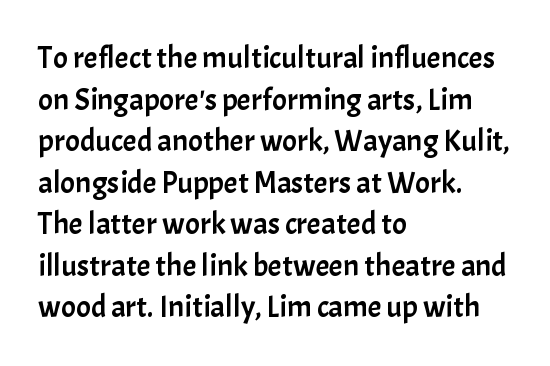
The lines are quadded left. In terms of posture, this sample is upright. No feet cap the strokes, marking this as sans-serif type. Each new line begins a customary step beneath the previous one.
